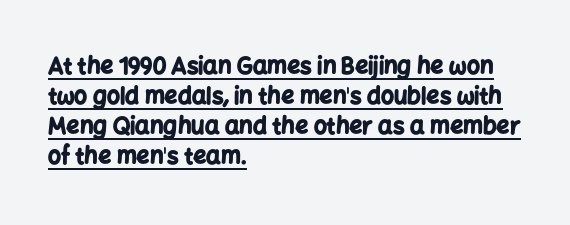
The image shows 23 px bold type, upright; set left-aligned, normal line spacing (1.3x), normal letter spacing, underlined.
